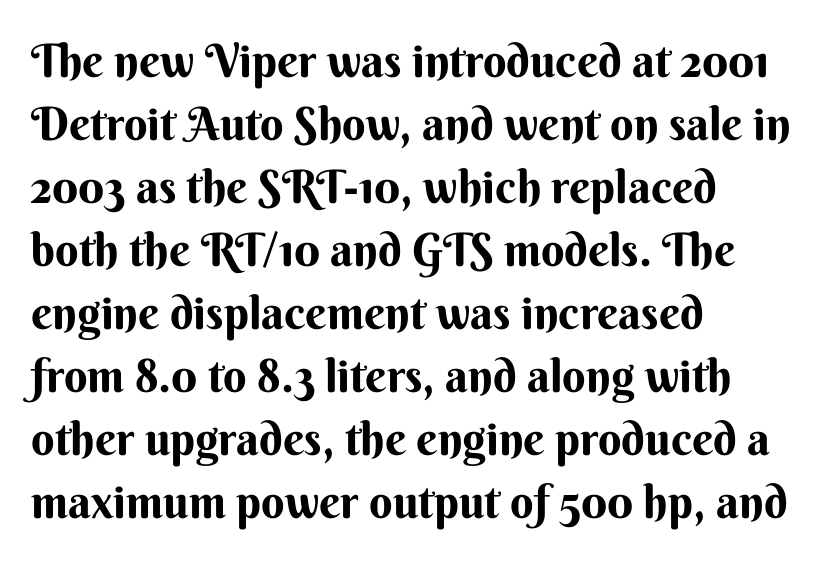
The image shows 46 px sans-serif type, upright; set left-aligned, normal line spacing (1.37x), normal letter spacing, not underlined; medium stroke contrast and a small x-height.
